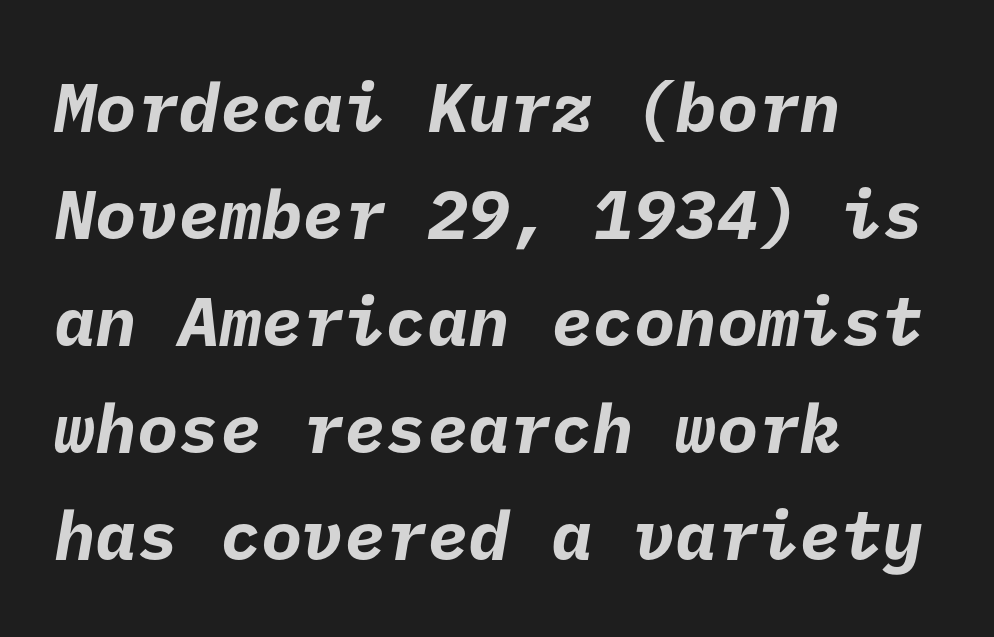
{"serif": "no", "bold": "yes", "weight": "bold", "width": "normal", "stroke_contrast": "low", "x_height": "medium", "underline": "no", "align": "left", "line_spacing": "normal", "line_spacing_ratio": 1.55, "letter_spacing": "normal", "letter_spacing_em": 0.0, "glyph_px": 69}
